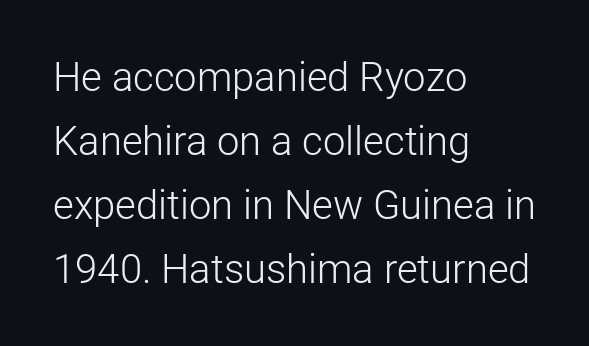
{"serif": "no", "italic": "no", "bold": "no", "weight": "light", "width": "normal", "stroke_contrast": "low", "x_height": "medium", "monospaced": "no", "underline": "no", "align": "left", "line_spacing": "normal", "line_spacing_ratio": 1.6, "letter_spacing": "normal", "letter_spacing_em": 0.0, "glyph_px": 40}
